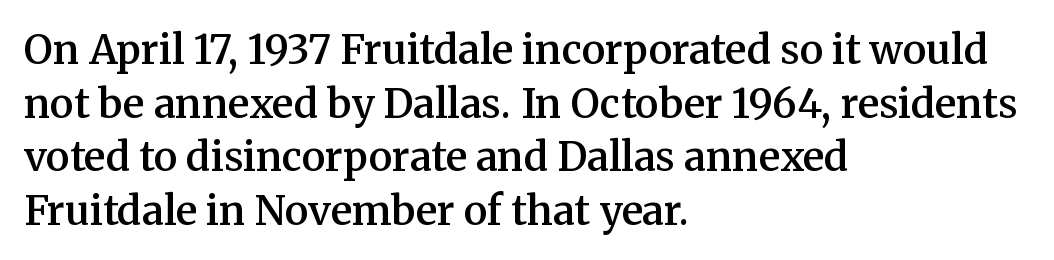
{"serif": "yes", "italic": "no", "bold": "semi", "weight": "semibold", "width": "normal", "stroke_contrast": "medium", "x_height": "medium", "monospaced": "no", "underline": "no", "align": "left", "line_spacing": "normal", "line_spacing_ratio": 1.34, "letter_spacing": "normal", "letter_spacing_em": 0.0, "glyph_px": 40}
